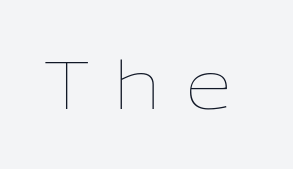
Q: Is the text bold? A: No.
Q: Is the text italic (slanted)? A: No, it is upright.
Q: Is the text underlined? A: No.
Q: Is the spacing between letters normal or unusually wide? A: Unusually wide.
Q: Width (condensed, normal, or wide)? A: Normal.
Q: Stroke contrast? A: Low.
Q: x-height? A: Medium.
Q: Monospaced? A: No.
